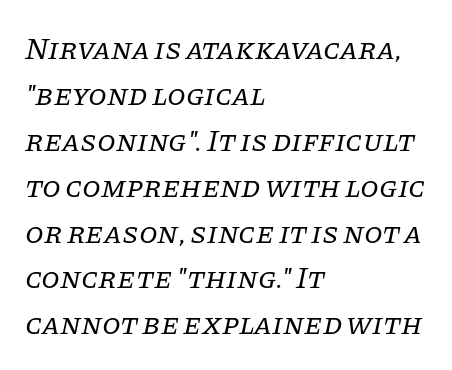
{"serif": "yes", "italic": "yes", "lean": "right", "slant_degrees": 11, "bold": "no", "weight": "regular", "width": "normal", "stroke_contrast": "low", "x_height": "large", "monospaced": "no", "underline": "no", "align": "left", "line_spacing": "normal", "line_spacing_ratio": 1.53, "letter_spacing": "normal", "letter_spacing_em": 0.0, "glyph_px": 30}
